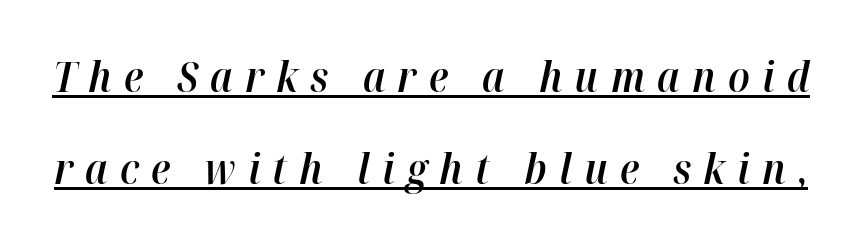
Q: Is the text bold? A: Semi-bold.
Q: Is the text italic (slanted)? A: Yes, it leans right by about 12 degrees.
Q: Is the text underlined? A: Yes.
Q: Is the spacing between letters normal or unusually wide? A: Unusually wide.
Q: Is the spacing between lines tight, normal or loose? A: Loose.
Q: Width (condensed, normal, or wide)? A: Normal.
Q: Stroke contrast? A: High.
Q: x-height? A: Medium.
Q: Monospaced? A: No.
